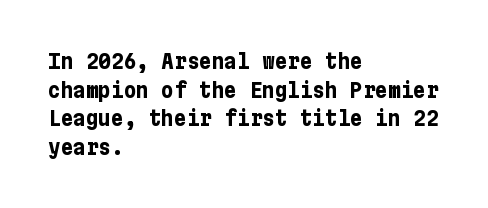
{"italic": "no", "bold": "yes", "underline": "no", "align": "left", "line_spacing": "normal", "line_spacing_ratio": 1.36, "letter_spacing": "normal", "letter_spacing_em": 0.0, "glyph_px": 21}
